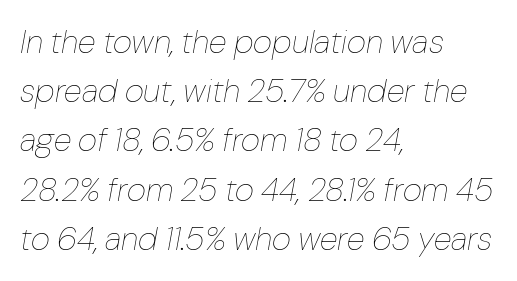
The rendering uses natural spacing where letterforms have individual widths. The passage shown is not underscored anywhere. Successive baselines arrive at the customary interval. Is the type heavy? It reads as light-to-regular instead.
